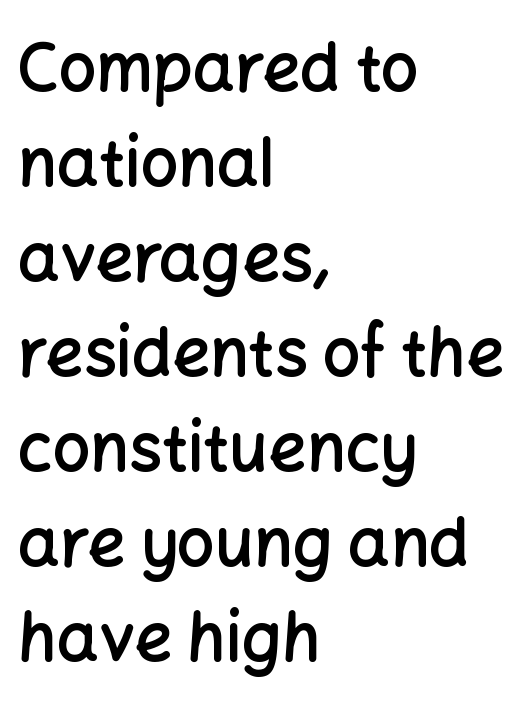
The image shows 66 px semibold sans-serif type, upright; set left-aligned, normal line spacing (1.44x), normal letter spacing, not underlined; low stroke contrast and a medium x-height.
